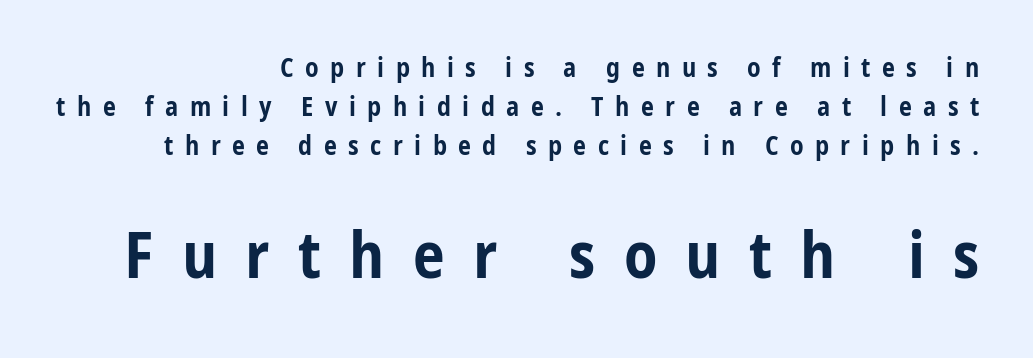
{"serif": "no", "italic": "no", "bold": "yes", "weight": "bold", "width": "condensed", "stroke_contrast": "low", "x_height": "medium", "monospaced": "no", "underline": "no", "align": "right", "line_spacing": "normal", "line_spacing_ratio": 1.5, "letter_spacing": "wide", "letter_spacing_em": 0.44, "larger_block": "second", "size_ratio": 2.46, "glyph_px": 64}
